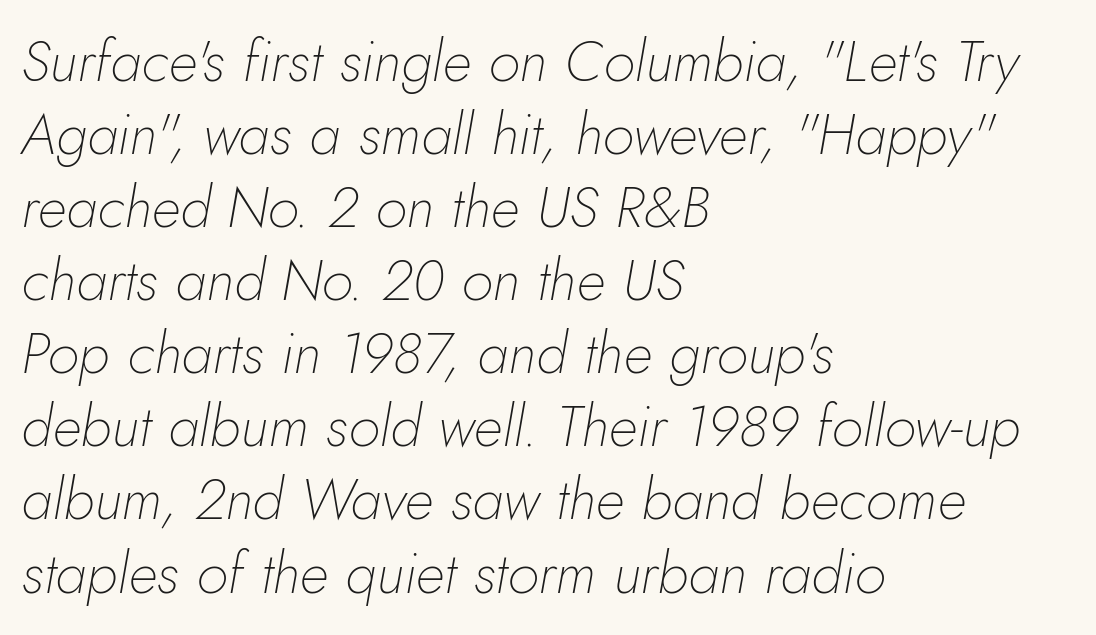
Q: Is the text bold? A: No.
Q: Is the text italic (slanted)? A: Yes, it leans right by about 10 degrees.
Q: Is the text underlined? A: No.
Q: How is the paragraph aligned? A: Left-aligned.
Q: Is the spacing between letters normal or unusually wide? A: Normal.
Q: Is the spacing between lines tight, normal or loose? A: Normal.
Q: Width (condensed, normal, or wide)? A: Normal.
Q: Stroke contrast? A: Low.
Q: x-height? A: Small.
Q: Monospaced? A: No.
